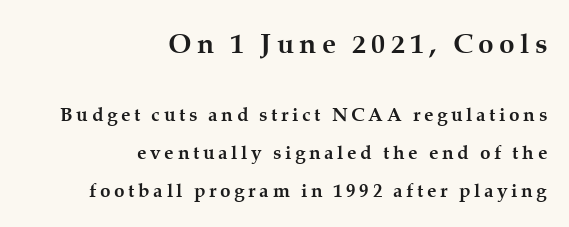
Q: Is the text bold? A: Yes.
Q: Is the text italic (slanted)? A: No, it is upright.
Q: Is the typeface a serif or a sans-serif typeface? A: Serif.
Q: Is the text underlined? A: No.
Q: How is the paragraph aligned? A: Right-aligned.
Q: Is the spacing between lines tight, normal or loose? A: Loose.
Q: Which block of text is set in a larger size, the first (top) or the second (bottom)? A: The first (top) one.
Q: Width (condensed, normal, or wide)? A: Normal.
Q: Stroke contrast? A: Medium.
Q: x-height? A: Medium.
Q: Monospaced? A: No.
